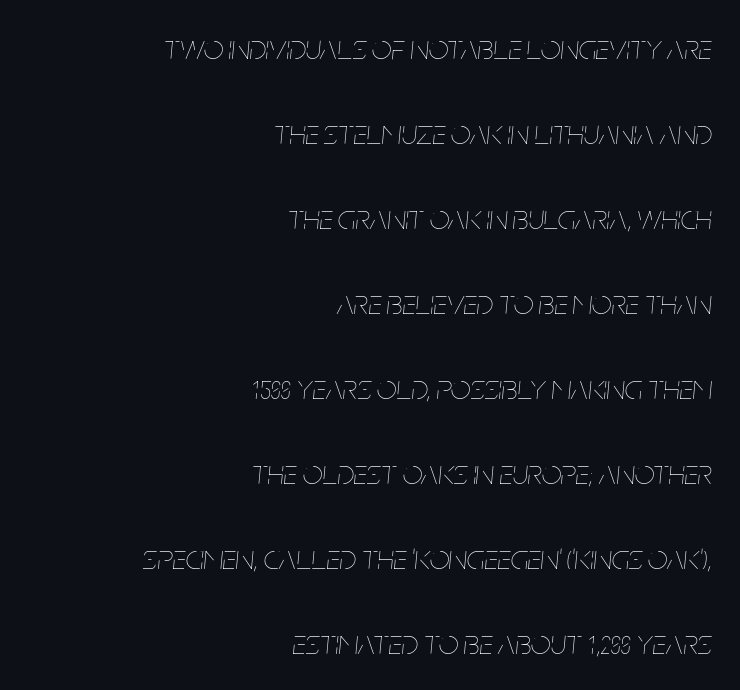
The letters advance in unequal steps, a hallmark of proportional type. Horizontal alignment here is rightward, an uncommon choice for prose. Slant detected: the letters are inclined. Each stroke keeps to a modest, everyday thickness or less. Nobody drew a line under any word here.
